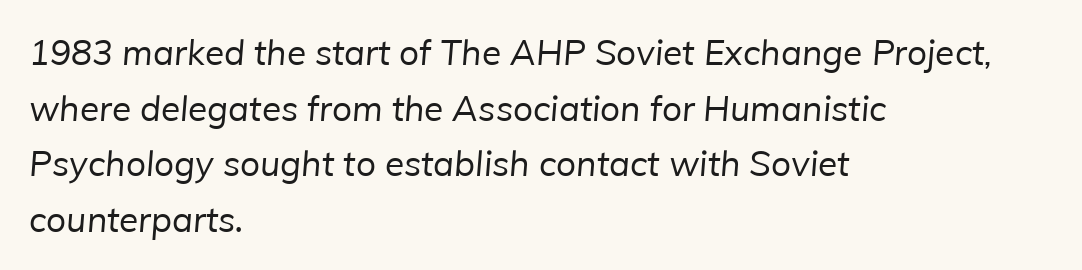
Q: Is the text bold? A: No.
Q: Is the typeface a serif or a sans-serif typeface? A: Sans-serif.
Q: Is the text underlined? A: No.
Q: How is the paragraph aligned? A: Left-aligned.
Q: Is the spacing between letters normal or unusually wide? A: Normal.
Q: Is the spacing between lines tight, normal or loose? A: Normal.
Q: Width (condensed, normal, or wide)? A: Normal.
Q: Stroke contrast? A: Low.
Q: x-height? A: Medium.
Q: Monospaced? A: No.
